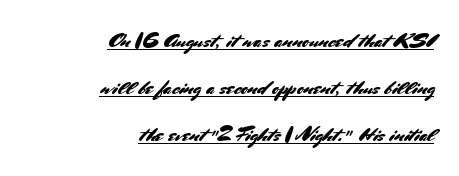
The image shows 21 px text type; set right-aligned, loose line spacing (2.25x), normal letter spacing, underlined.
